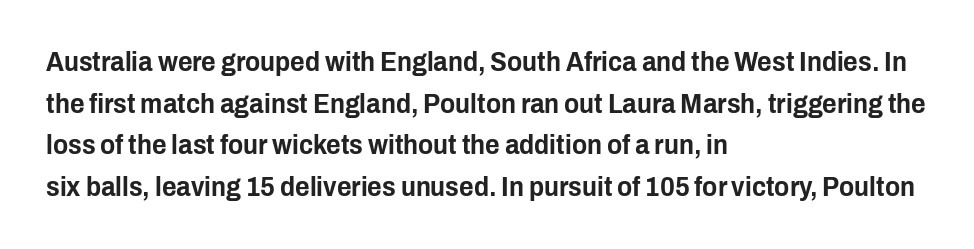
The letters stand straight up with perfectly vertical stems. The glyphs are unaccompanied by any horizontal stroke below them. The passage shown is typeset with a sans-serif family. What's the leading like? Ordinary, nothing unusual. Do the characters align in a grid? No, the font is proportional.
